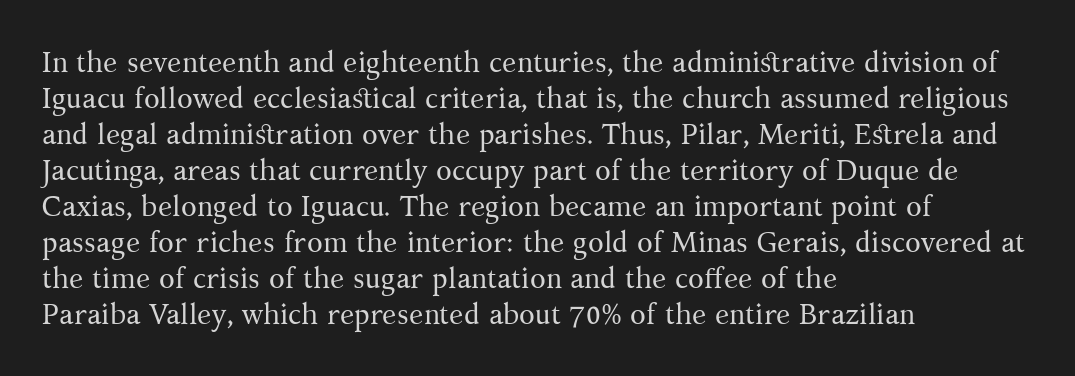
Q: Is the text bold? A: No.
Q: Is the text italic (slanted)? A: No, it is upright.
Q: Is the typeface a serif or a sans-serif typeface? A: Serif.
Q: Is the text underlined? A: No.
Q: How is the paragraph aligned? A: Left-aligned.
Q: Is the spacing between letters normal or unusually wide? A: Normal.
Q: Width (condensed, normal, or wide)? A: Normal.
Q: Stroke contrast? A: Medium.
Q: x-height? A: Medium.
Q: Monospaced? A: No.
